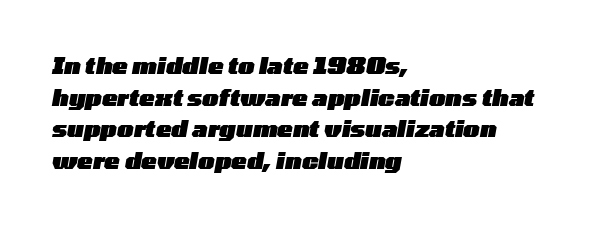
Q: Is the text bold? A: Yes.
Q: Is the text italic (slanted)? A: Yes, it leans right by about 10 degrees.
Q: Is the text underlined? A: No.
Q: How is the paragraph aligned? A: Left-aligned.
Q: Is the spacing between letters normal or unusually wide? A: Normal.
Q: Is the spacing between lines tight, normal or loose? A: Normal.
